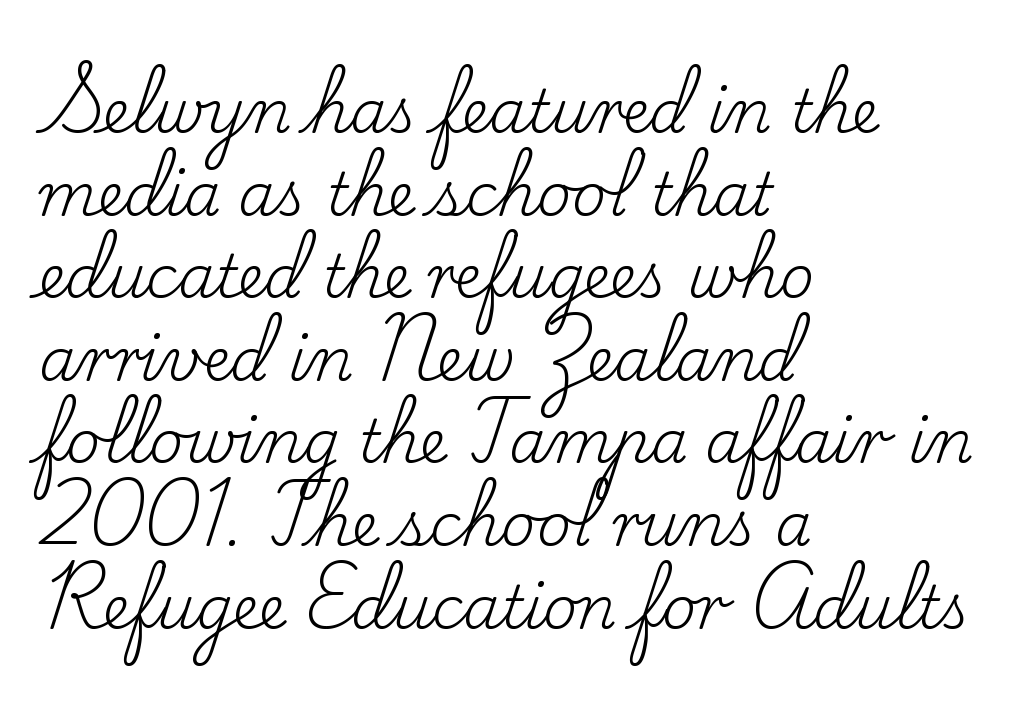
Q: Is the text bold? A: No.
Q: Is the text italic (slanted)? A: Yes.
Q: Is the typeface a serif or a sans-serif typeface? A: Serif.
Q: Is the text underlined? A: No.
Q: How is the paragraph aligned? A: Left-aligned.
Q: Is the spacing between letters normal or unusually wide? A: Normal.
Q: Is the spacing between lines tight, normal or loose? A: Normal.
Q: Width (condensed, normal, or wide)? A: Normal.
Q: Stroke contrast? A: Low.
Q: x-height? A: Small.
Q: Monospaced? A: No.
